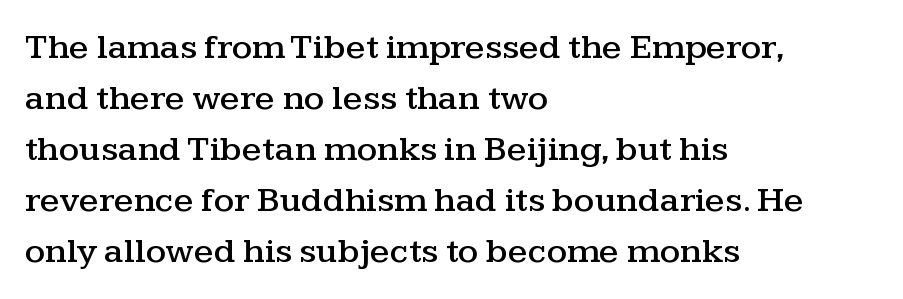
Q: Is the text italic (slanted)? A: No, it is upright.
Q: Is the typeface a serif or a sans-serif typeface? A: Serif.
Q: Is the text underlined? A: No.
Q: How is the paragraph aligned? A: Left-aligned.
Q: Is the spacing between letters normal or unusually wide? A: Normal.
Q: Is the spacing between lines tight, normal or loose? A: Normal.
Q: Width (condensed, normal, or wide)? A: Wide.
Q: Stroke contrast? A: Medium.
Q: x-height? A: Medium.
Q: Monospaced? A: No.
